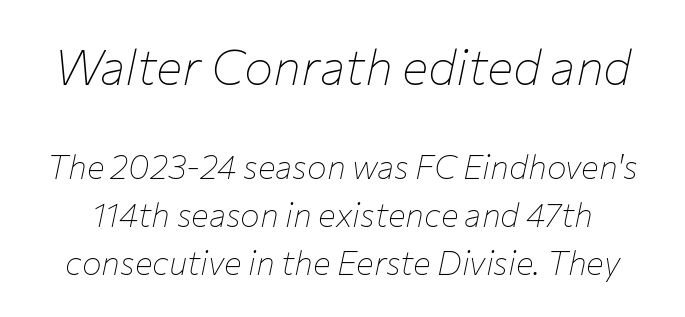
The image shows 49 px thin type, italic (leaning right); set normal line spacing (1.45x), normal letter spacing, not underlined; the first (top) block is 1.48x larger; low stroke contrast and a medium x-height.
